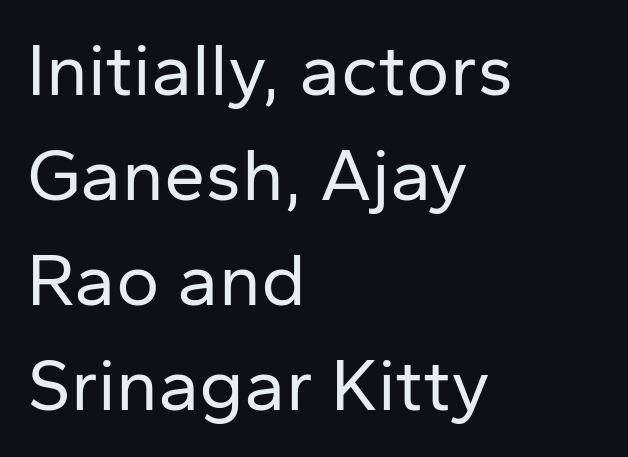
{"serif": "no", "italic": "no", "bold": "no", "weight": "regular", "width": "normal", "stroke_contrast": "low", "x_height": "medium", "monospaced": "no", "underline": "no", "align": "left", "line_spacing": "normal", "line_spacing_ratio": 1.42, "letter_spacing": "normal", "letter_spacing_em": 0.0, "glyph_px": 74}
